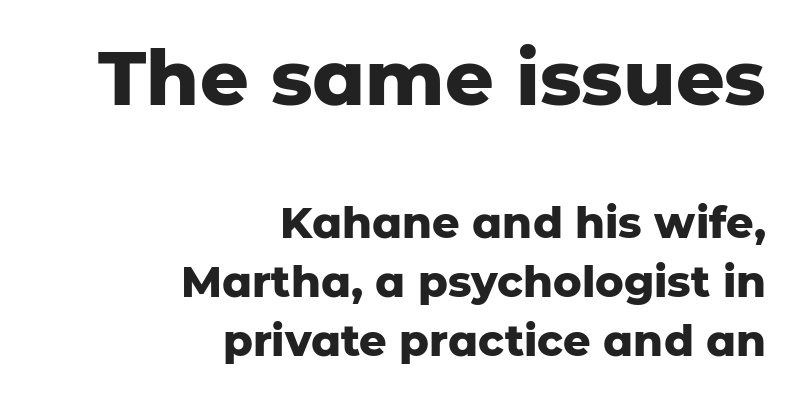
The image shows 76 px heavy sans-serif type, upright; set right-aligned, normal line spacing (1.37x), normal letter spacing, not underlined; the first (top) block is 1.77x larger; low stroke contrast and a medium x-height.
